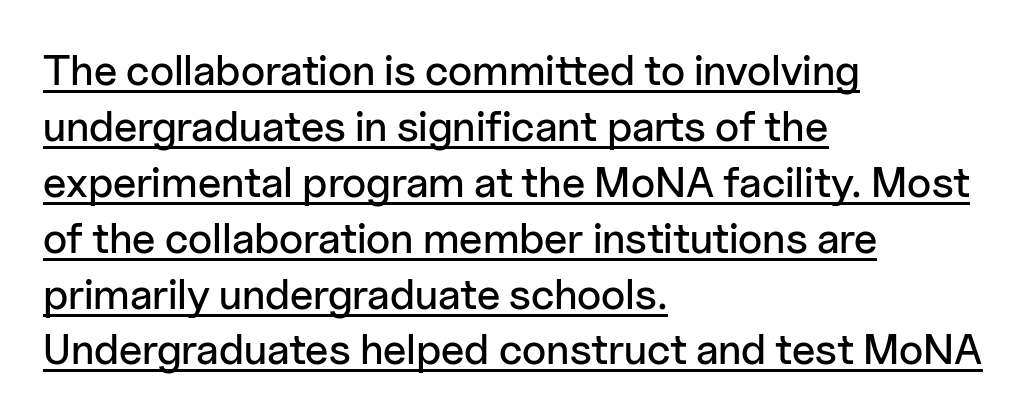
The lines are quadded left. Italic? Not at all — the glyphs are vertical. The words here are underlined. Quick note: interline space is typical. The rendering keeps characters at their native spacing. Here the designer chose a conventional face with non-uniform glyph widths.
